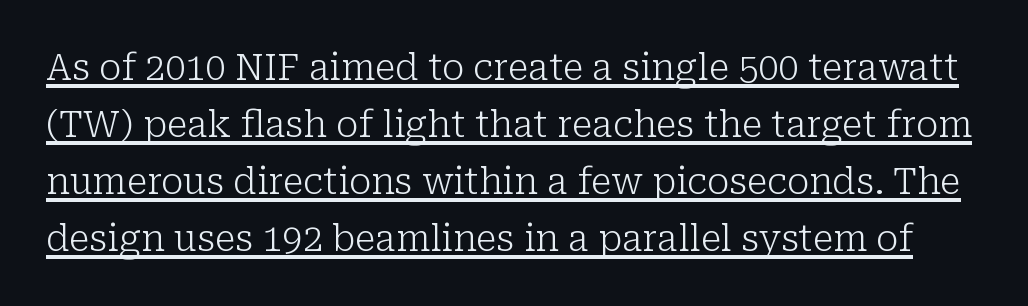
Q: Is the text bold? A: No.
Q: Is the text italic (slanted)? A: No, it is upright.
Q: Is the typeface a serif or a sans-serif typeface? A: Serif.
Q: Is the text underlined? A: Yes.
Q: Is the spacing between letters normal or unusually wide? A: Normal.
Q: Is the spacing between lines tight, normal or loose? A: Normal.
Q: Width (condensed, normal, or wide)? A: Normal.
Q: Stroke contrast? A: Low.
Q: x-height? A: Medium.
Q: Monospaced? A: No.
